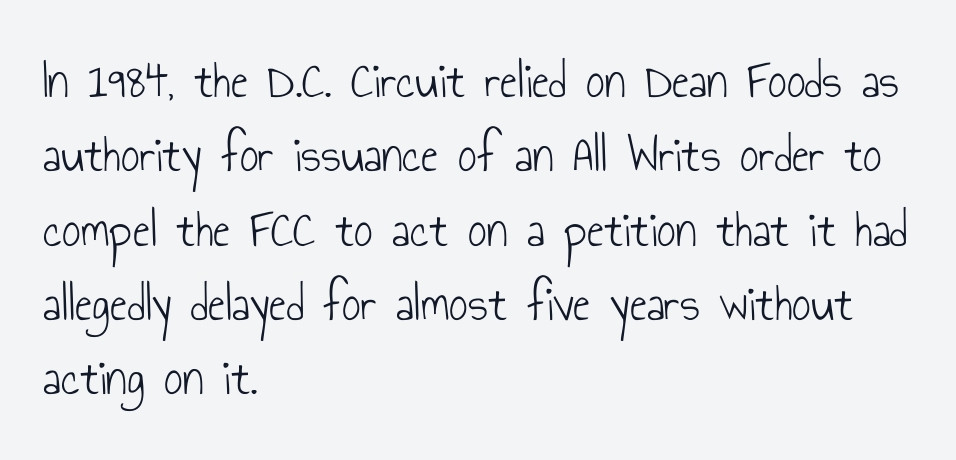
The image shows 52 px light, condensed sans-serif type, upright; set left-aligned, normal line spacing (1.43x), normal letter spacing, not underlined; low stroke contrast and a small x-height.
